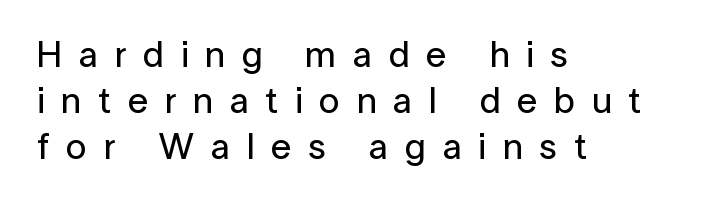
Q: Is the text italic (slanted)? A: No, it is upright.
Q: Is the typeface a serif or a sans-serif typeface? A: Sans-serif.
Q: Is the text underlined? A: No.
Q: How is the paragraph aligned? A: Left-aligned.
Q: Is the spacing between letters normal or unusually wide? A: Unusually wide.
Q: Width (condensed, normal, or wide)? A: Normal.
Q: Stroke contrast? A: Low.
Q: x-height? A: Medium.
Q: Monospaced? A: No.
